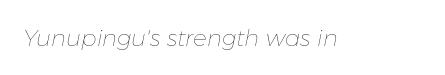
Q: Is the text bold? A: No.
Q: Is the text italic (slanted)? A: Yes, it leans right by about 11 degrees.
Q: Is the text underlined? A: No.
Q: Is the spacing between letters normal or unusually wide? A: Normal.
